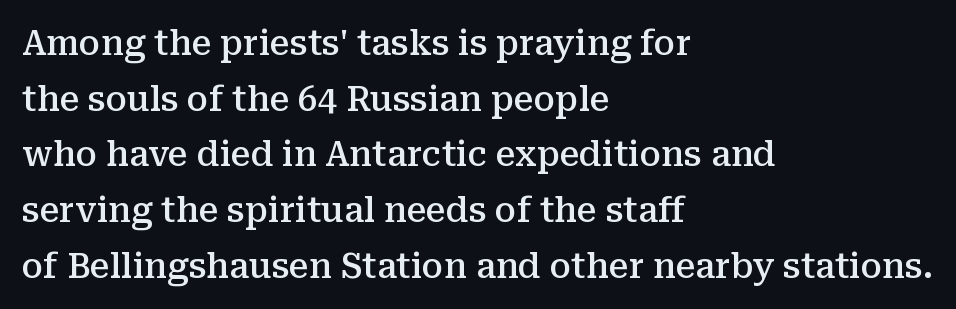
Q: Is the text bold? A: Semi-bold.
Q: Is the text italic (slanted)? A: No, it is upright.
Q: Is the typeface a serif or a sans-serif typeface? A: Serif.
Q: Is the text underlined? A: No.
Q: How is the paragraph aligned? A: Left-aligned.
Q: Is the spacing between letters normal or unusually wide? A: Normal.
Q: Is the spacing between lines tight, normal or loose? A: Normal.
Q: Width (condensed, normal, or wide)? A: Normal.
Q: Stroke contrast? A: Medium.
Q: x-height? A: Medium.
Q: Monospaced? A: No.
